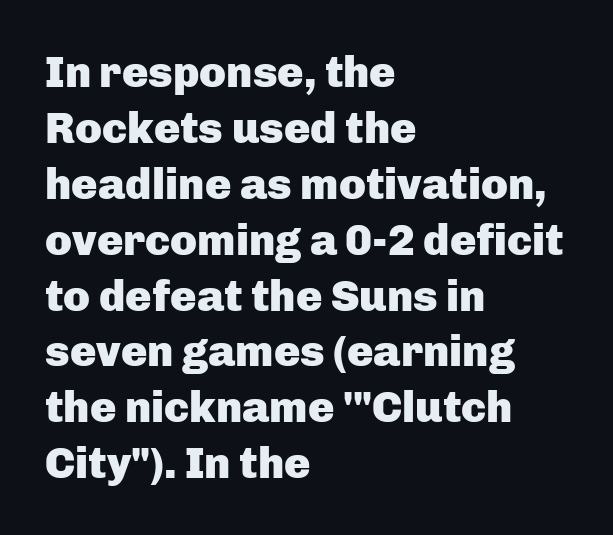
{"serif": "no", "italic": "no", "bold": "yes", "weight": "heavy", "width": "normal", "stroke_contrast": "low", "x_height": "medium", "monospaced": "no", "underline": "no", "align": "left", "line_spacing": "normal", "line_spacing_ratio": 1.27, "letter_spacing": "normal", "letter_spacing_em": 0.0, "glyph_px": 44}
